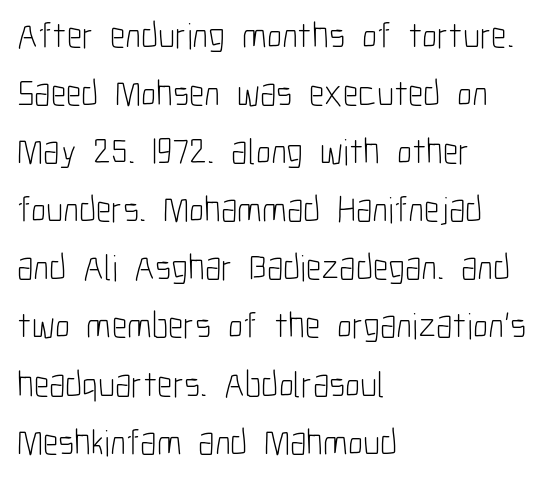
Q: Is the text bold? A: No.
Q: Is the text italic (slanted)? A: No, it is upright.
Q: Is the typeface a serif or a sans-serif typeface? A: Sans-serif.
Q: Is the text underlined? A: No.
Q: How is the paragraph aligned? A: Left-aligned.
Q: Is the spacing between letters normal or unusually wide? A: Normal.
Q: Is the spacing between lines tight, normal or loose? A: Normal.
Q: Width (condensed, normal, or wide)? A: Condensed.
Q: Stroke contrast? A: Low.
Q: x-height? A: Medium.
Q: Monospaced? A: No.
